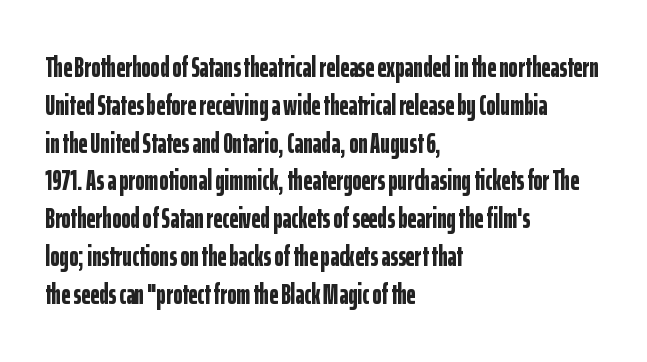
Students, note that the glyphs here touch the page at normal intervals. Vertical spacing — default. It's the straight-up-and-down kind of type. The face used here is a sans, in the tradition of grotesques and geometrics. Heavy-handed strokes throughout: this text is bold. Looks like regular typesetting: each glyph gets only the width it needs.
